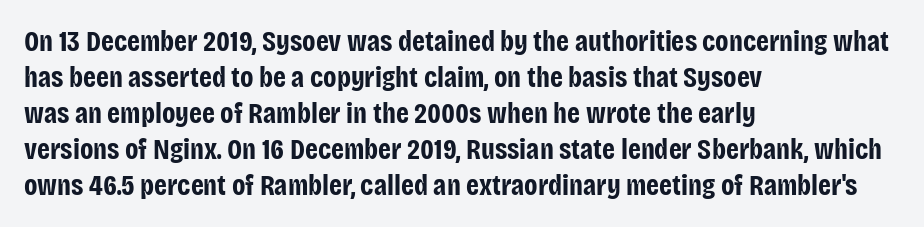
The words here are not underlined. The rendering keeps characters at their native spacing. Typographic density is high because the face is bold. These lines are rendered in a variable-pitch font.
